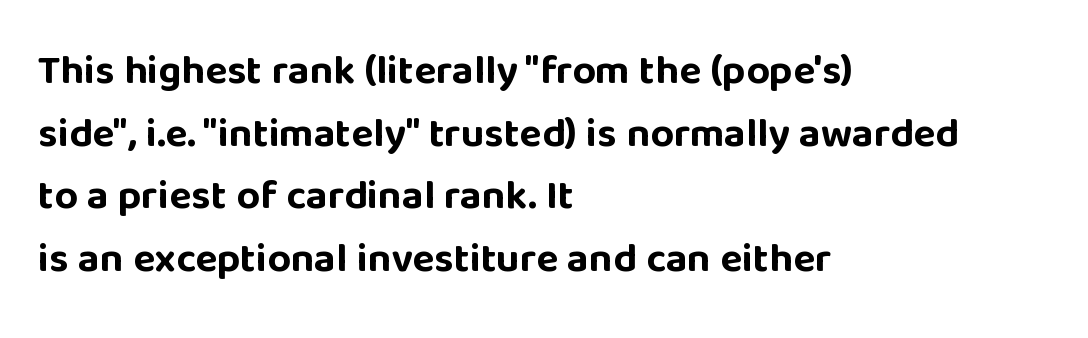
The string is rendered with underlining switched off. The typeface chosen for these lines omits serifs. Designer's note — italics off, roman on. The gaps between neighbouring characters are ordinary and unremarkable.
